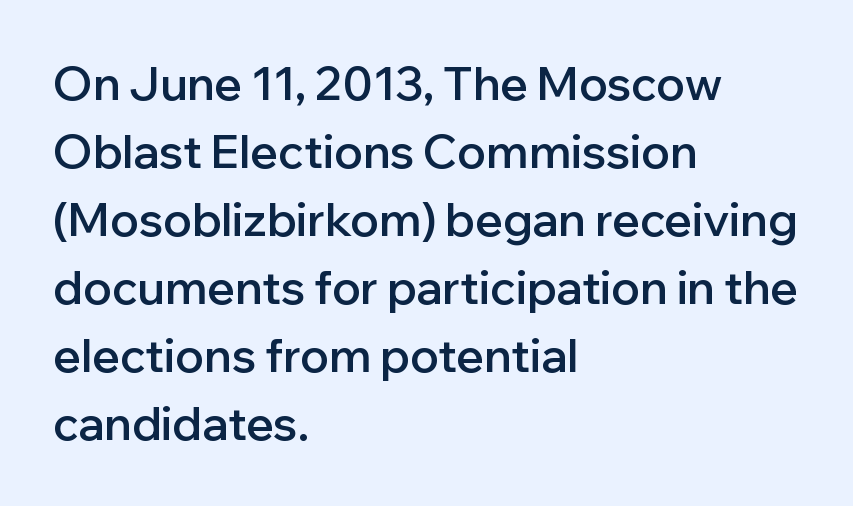
Bare-footed words on every line. Semibold letterforms, between regular and bold. Typeset ragged right — the left edge is the straight one. Designer's note — italics off, roman on.
